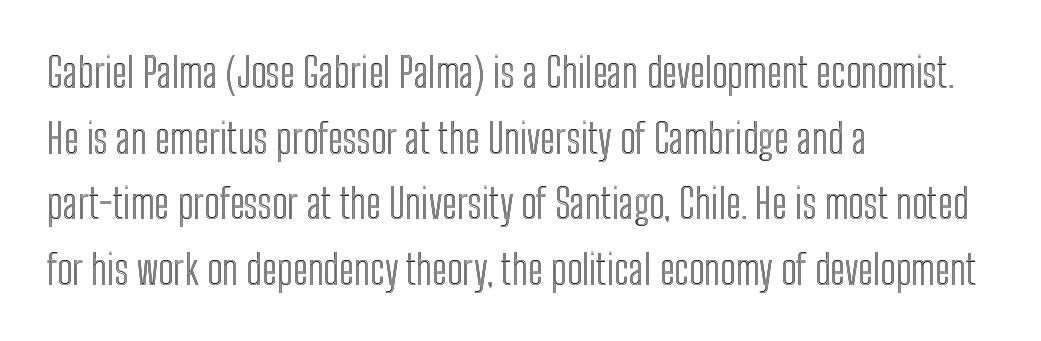
Q: Is the text italic (slanted)? A: No, it is upright.
Q: Is the text underlined? A: No.
Q: How is the paragraph aligned? A: Left-aligned.
Q: Is the spacing between letters normal or unusually wide? A: Normal.
Q: Is the spacing between lines tight, normal or loose? A: Normal.
Q: Width (condensed, normal, or wide)? A: Condensed.
Q: x-height? A: Medium.
Q: Monospaced? A: No.
